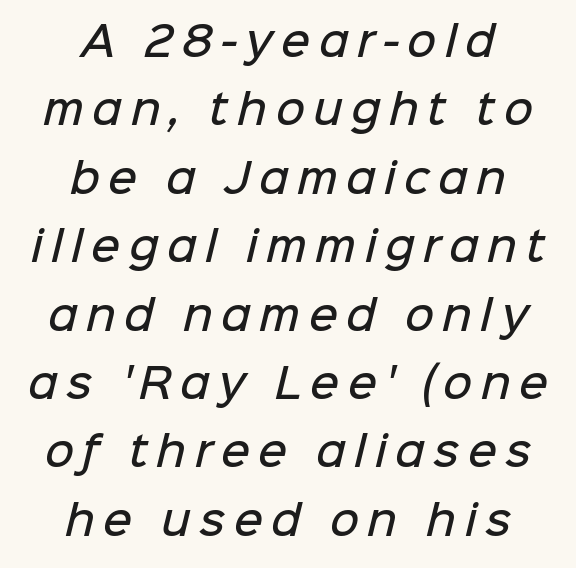
Q: Is the text bold? A: Semi-bold.
Q: Is the typeface a serif or a sans-serif typeface? A: Sans-serif.
Q: Is the text underlined? A: No.
Q: How is the paragraph aligned? A: Centered.
Q: Is the spacing between letters normal or unusually wide? A: Unusually wide.
Q: Width (condensed, normal, or wide)? A: Normal.
Q: Stroke contrast? A: Low.
Q: x-height? A: Medium.
Q: Monospaced? A: No.
